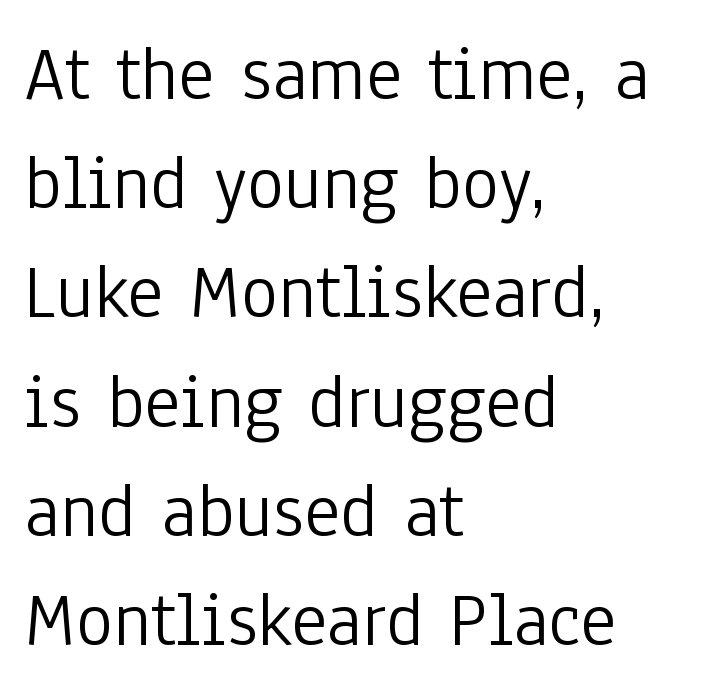
{"serif": "no", "italic": "no", "bold": "no", "weight": "light", "width": "condensed", "stroke_contrast": "low", "x_height": "medium", "monospaced": "no", "underline": "no", "align": "left", "line_spacing": "normal", "line_spacing_ratio": 1.4, "letter_spacing": "normal", "letter_spacing_em": 0.0, "glyph_px": 78}
